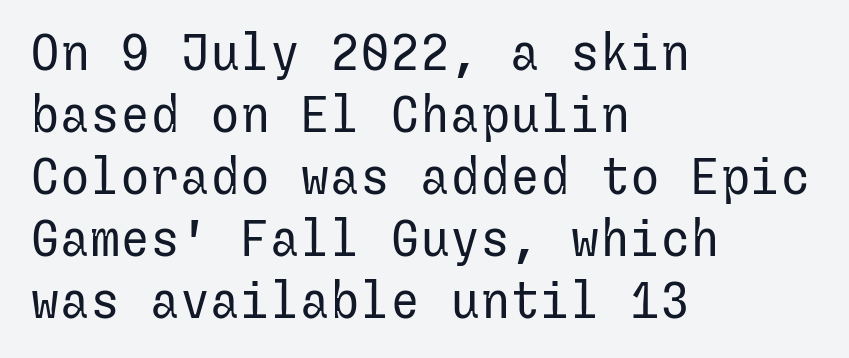
{"serif": "no", "italic": "no", "bold": "no", "weight": "regular", "width": "normal", "stroke_contrast": "low", "x_height": "medium", "underline": "no", "align": "left", "line_spacing_ratio": 1.24, "letter_spacing": "normal", "letter_spacing_em": 0.0, "glyph_px": 50}
